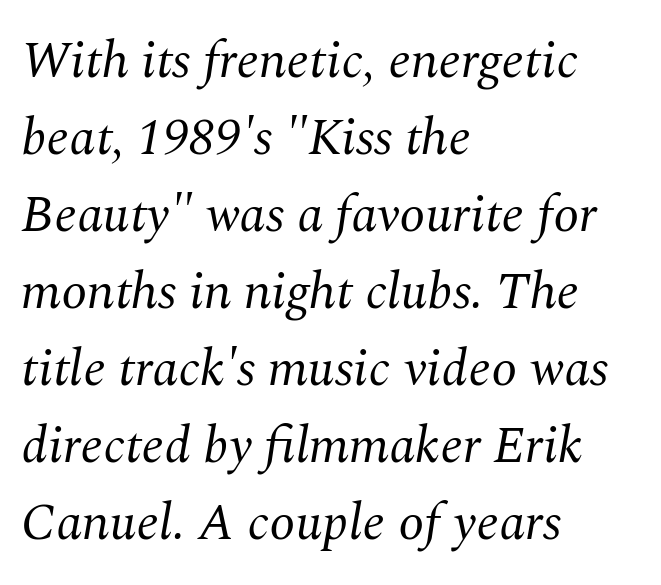
The block of text has a typical density, with ordinary space between rows. Tracking value appears to be zero — textbook default spacing. You can tell from the footed stems that serif type was used. Notice how the passage keeps a crisp vertical edge on the left only.
